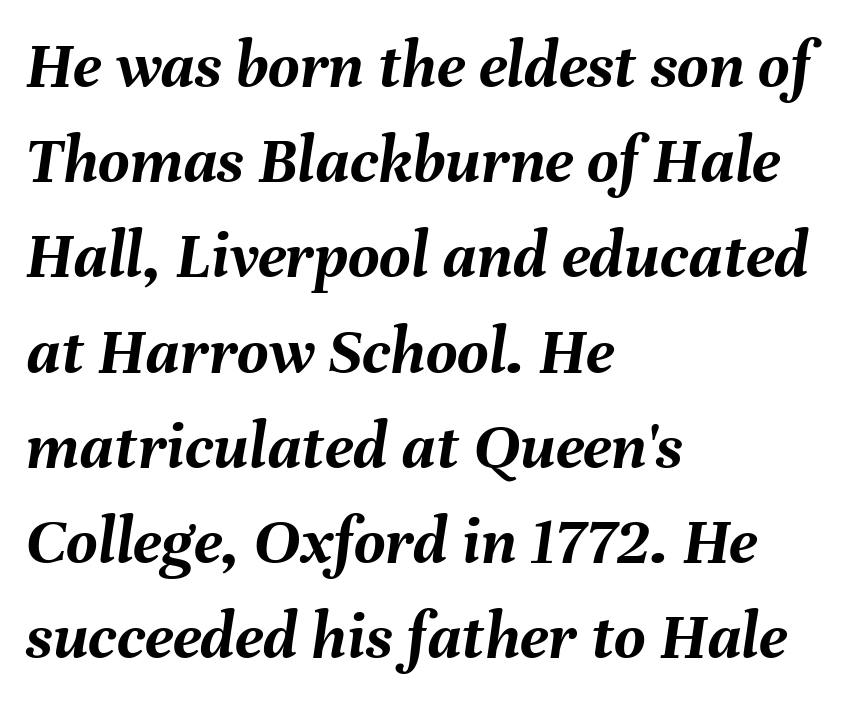
Left-aligned paragraph, ragged on the right. You could not count columns in this text — the font is proportionally spaced. Honestly, there is no underline to notice here at all. The rendering applies a slant to the glyphs. The face used here is rendered with its standard letterfit. The rendering uses a bold face; every stroke is thick and dark.
